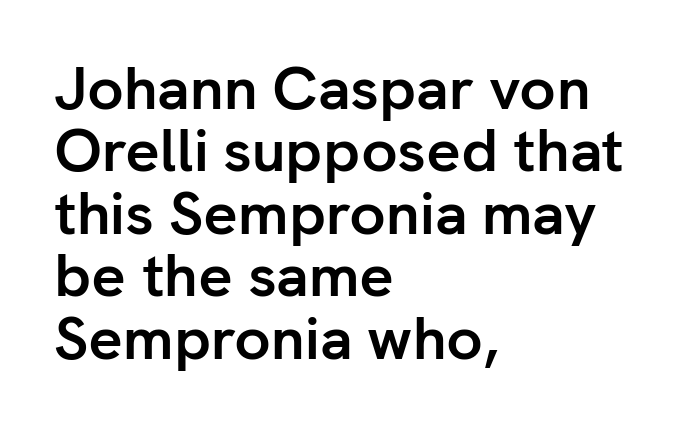
The image shows 60 px semibold sans-serif type, upright; set left-aligned, tight line spacing (1.04x), normal letter spacing, not underlined; low stroke contrast and a medium x-height.
